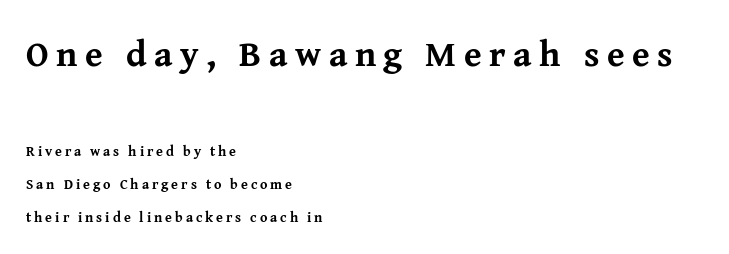
{"serif": "yes", "italic": "no", "bold": "yes", "weight": "bold", "width": "normal", "stroke_contrast": "medium", "x_height": "medium", "monospaced": "no", "underline": "no", "align": "left", "line_spacing": "loose", "line_spacing_ratio": 2.36, "letter_spacing": "wide", "letter_spacing_em": 0.21, "larger_block": "first", "size_ratio": 2.57, "glyph_px": 36}
